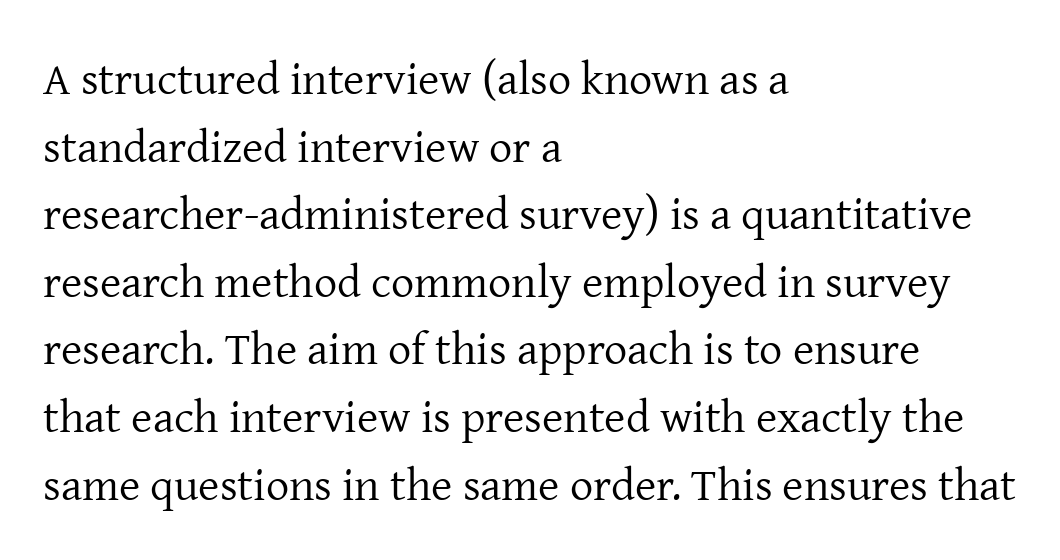
One glance says typical: line gaps are just what's usual. Each stroke keeps to a modest, everyday thickness or less. Tracking here is standard; glyphs follow each other at the usual distance. Character widths vary here, with narrow letters taking less room than wide ones.
